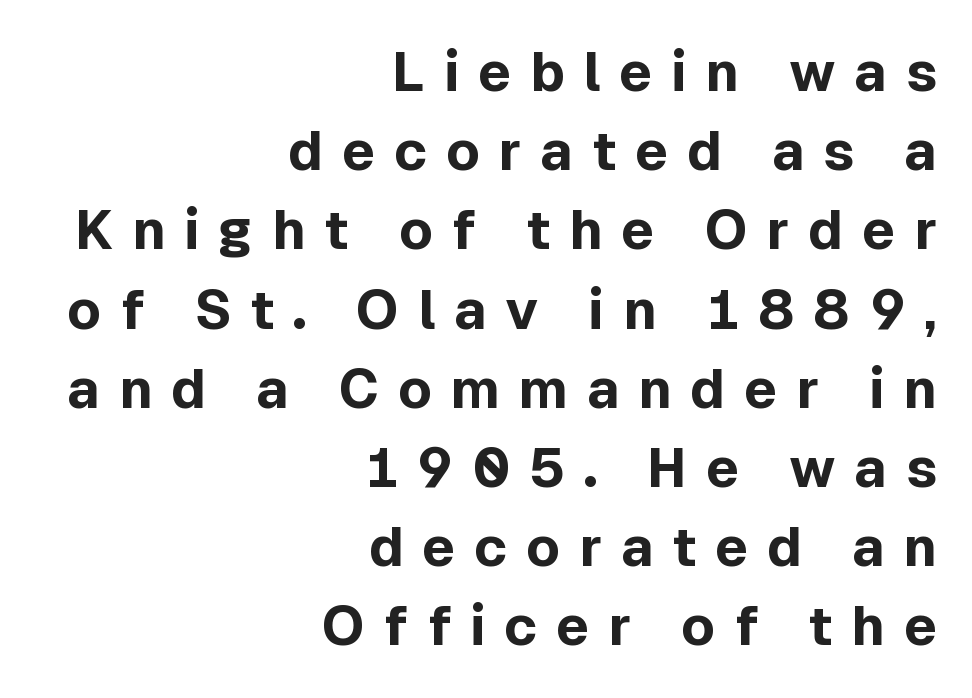
Classification — sans serif. If you drew a line through each stem, it would be perfectly vertical. Typographic density is high because the face is bold. Do the characters align in a grid? No, the font is proportional. The letters are spread apart with noticeably loose tracking. A normal amount of white space separates one row of letters from the next.
